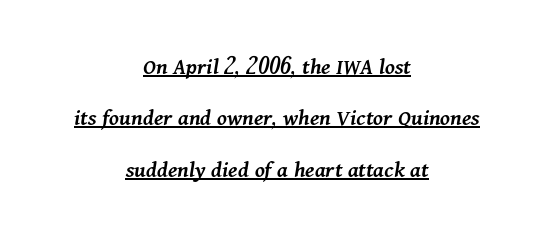
{"italic": "yes", "lean": "right", "slant_degrees": 11, "bold": "semi", "underline": "yes", "align": "center", "line_spacing": "loose", "line_spacing_ratio": 2.14, "letter_spacing": "normal", "letter_spacing_em": 0.0, "glyph_px": 24}
